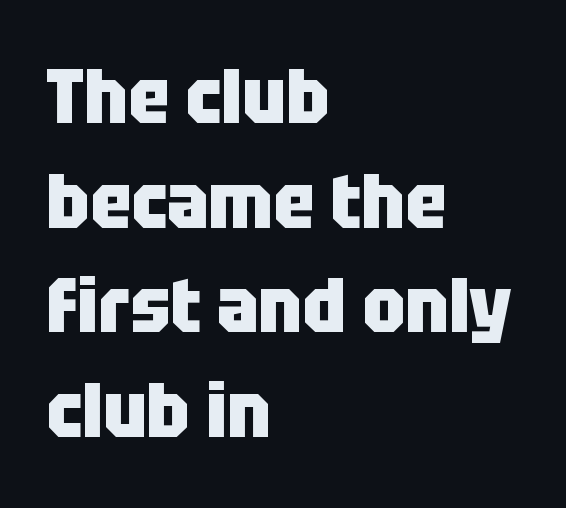
Q: Is the text bold? A: Yes.
Q: Is the text italic (slanted)? A: No, it is upright.
Q: Is the typeface a serif or a sans-serif typeface? A: Sans-serif.
Q: Is the text underlined? A: No.
Q: How is the paragraph aligned? A: Left-aligned.
Q: Is the spacing between letters normal or unusually wide? A: Normal.
Q: Is the spacing between lines tight, normal or loose? A: Normal.
Q: Width (condensed, normal, or wide)? A: Condensed.
Q: Stroke contrast? A: Low.
Q: x-height? A: Large.
Q: Monospaced? A: No.
